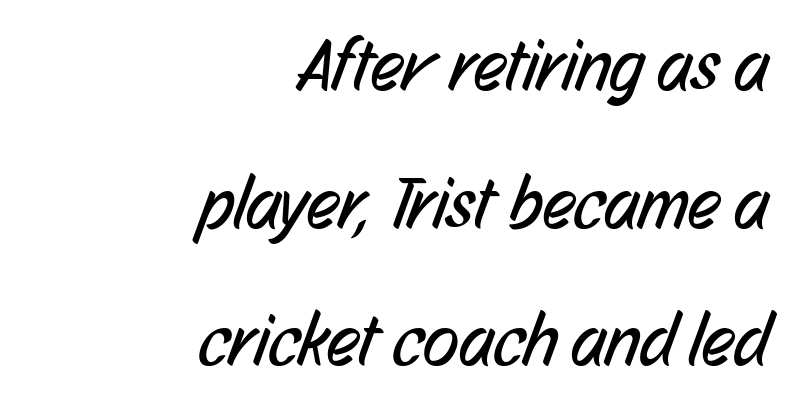
Font category for this specimen: sans-serif. Underlining? Definitely not there. Stems here are at most as thick as an everyday book face. How are the letters spaced? Ordinarily, with no added tracking.
